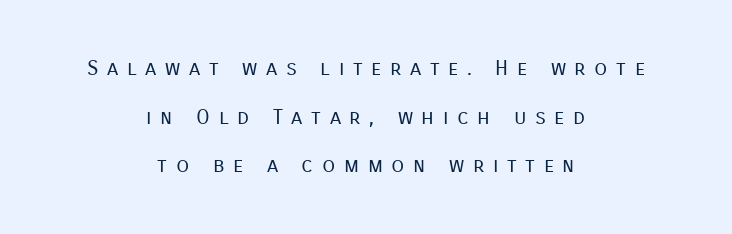
Q: Is the text bold? A: No.
Q: Is the text italic (slanted)? A: No, it is upright.
Q: Is the text underlined? A: No.
Q: How is the paragraph aligned? A: Centered.
Q: Is the spacing between letters normal or unusually wide? A: Unusually wide.
Q: Is the spacing between lines tight, normal or loose? A: Loose.
